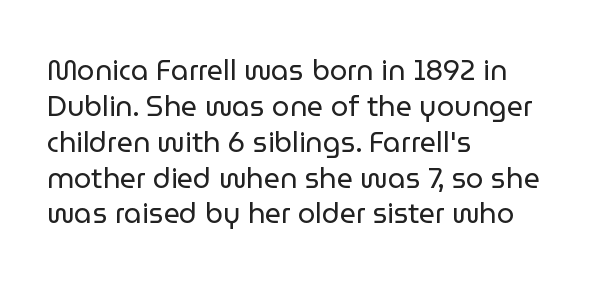
The image shows 28 px regular-weight sans-serif type, upright; set left-aligned, normal line spacing (1.28x), normal letter spacing, not underlined; low stroke contrast and a medium x-height.
